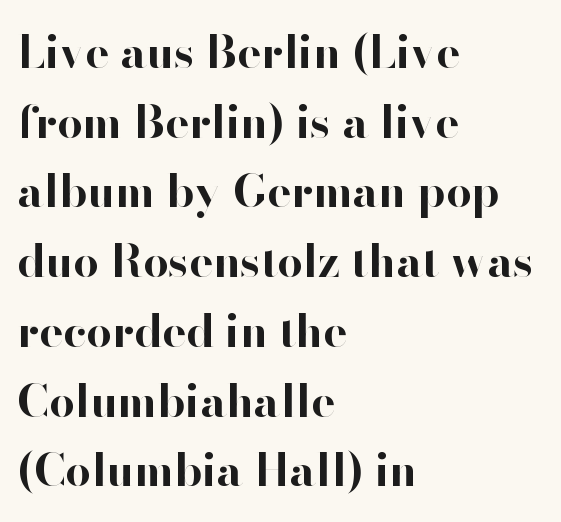
Notice how the passage keeps a crisp vertical edge on the left only. The lettering holds an erect, upright posture throughout. The passage shown has conventional tracking throughout. These lines are composed in type without serifs. Pretty heavy lettering here — definitely bold. The string is rendered with underlining switched off.
